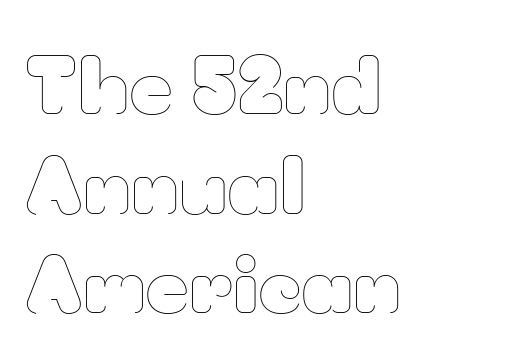
The image shows 76 px thin type, upright; set left-aligned, normal line spacing (1.31x), normal letter spacing, not underlined; low stroke contrast and a small x-height.
